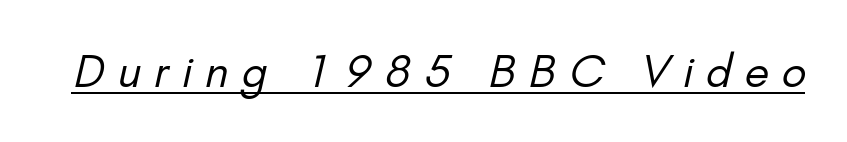
Q: Is the text bold? A: No.
Q: Is the typeface a serif or a sans-serif typeface? A: Sans-serif.
Q: Is the text underlined? A: Yes.
Q: Is the spacing between letters normal or unusually wide? A: Unusually wide.
Q: Width (condensed, normal, or wide)? A: Normal.
Q: Stroke contrast? A: Low.
Q: x-height? A: Small.
Q: Monospaced? A: No.
